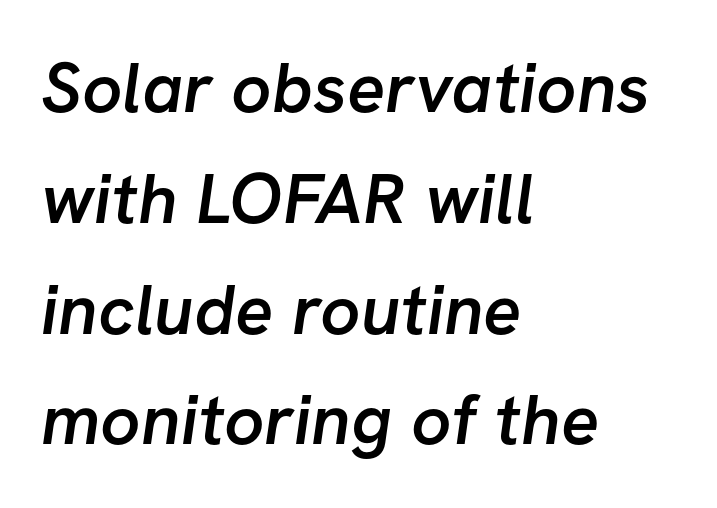
Is this a sans? Yes — the strokes have no serifs. This sample uses plain, unmodified letter spacing. Each new line begins a customary step beneath the previous one. These lines stack with their left ends in a neat column.
